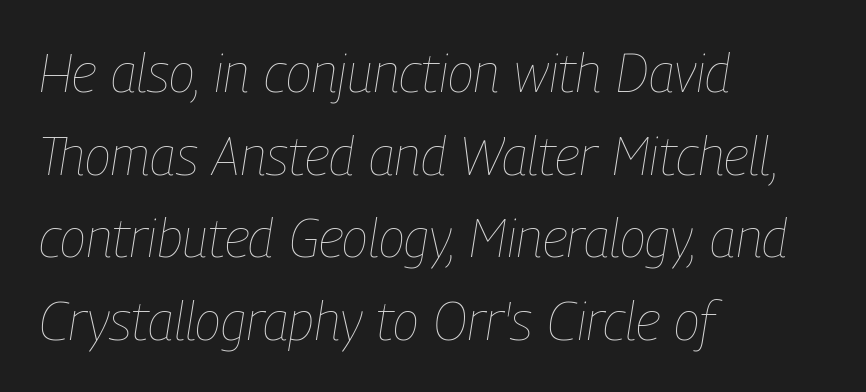
{"italic": "yes", "lean": "right", "slant_degrees": 9, "bold": "no", "weight": "thin", "width": "condensed", "stroke_contrast": "low", "x_height": "medium", "monospaced": "no", "underline": "no", "align": "left", "line_spacing": "normal", "line_spacing_ratio": 1.53, "letter_spacing": "normal", "letter_spacing_em": 0.0, "glyph_px": 54}
